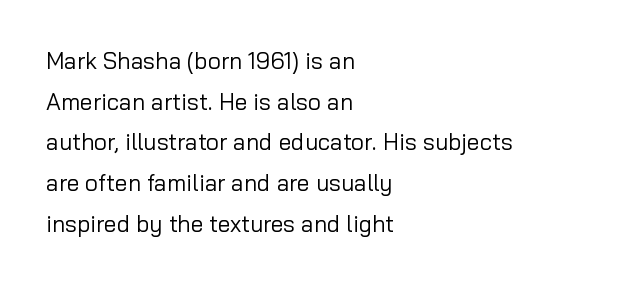
{"italic": "no", "bold": "no", "underline": "no", "align": "left", "line_spacing_ratio": 1.77, "letter_spacing": "normal", "letter_spacing_em": 0.0, "glyph_px": 23}
